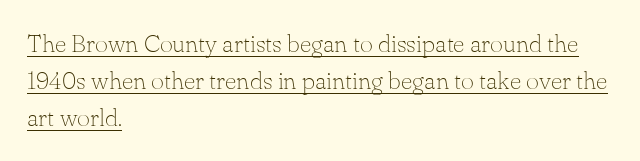
Nothing heavy about these letters — not bold at all. Each word holds together tightly as a unit, with standard inter-letter gaps. Is there any slant? The stems are plumb. This rendering features underlined lettering.
